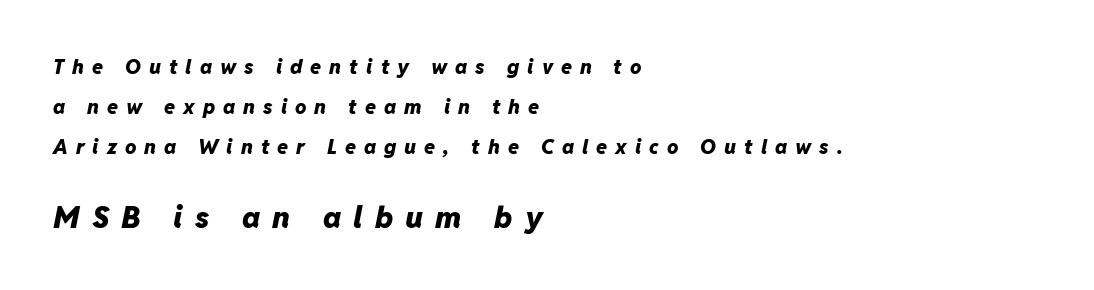
The image shows 30 px heavy type, italic (leaning right); set left-aligned, loose line spacing (2.0x), unusually wide letter spacing (+0.4 em), not underlined; the second (bottom) block is 1.5x larger; low stroke contrast and a medium x-height.
